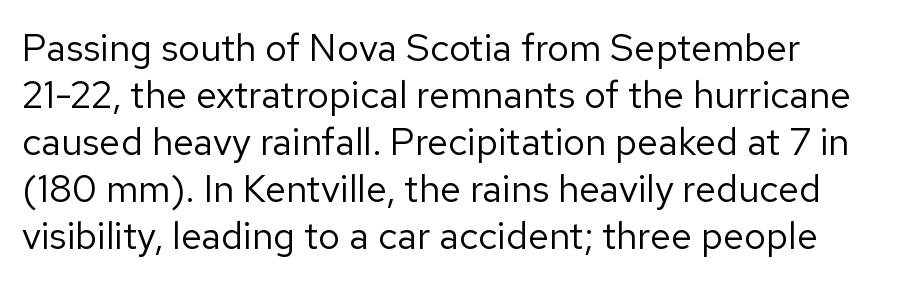
{"serif": "no", "italic": "no", "bold": "no", "weight": "regular", "width": "normal", "stroke_contrast": "low", "x_height": "medium", "monospaced": "no", "underline": "no", "align": "left", "line_spacing_ratio": 1.24, "letter_spacing": "normal", "letter_spacing_em": 0.0, "glyph_px": 38}
